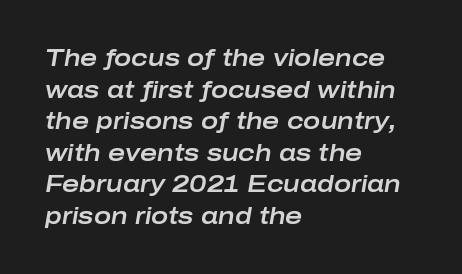
Q: Is the text italic (slanted)? A: Yes, it leans right by about 10 degrees.
Q: Is the text underlined? A: No.
Q: How is the paragraph aligned? A: Left-aligned.
Q: Is the spacing between letters normal or unusually wide? A: Normal.
Q: Is the spacing between lines tight, normal or loose? A: Normal.
